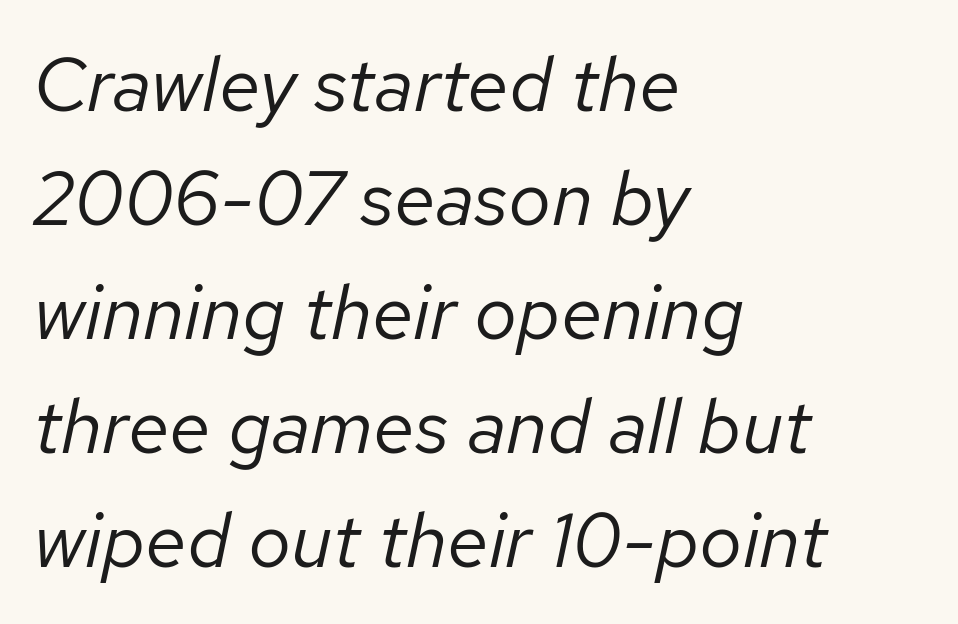
Q: Is the text bold? A: No.
Q: Is the text italic (slanted)? A: Yes, it leans right by about 12 degrees.
Q: Is the text underlined? A: No.
Q: How is the paragraph aligned? A: Left-aligned.
Q: Is the spacing between letters normal or unusually wide? A: Normal.
Q: Is the spacing between lines tight, normal or loose? A: Normal.
Q: Width (condensed, normal, or wide)? A: Normal.
Q: Stroke contrast? A: Low.
Q: x-height? A: Medium.
Q: Monospaced? A: No.
